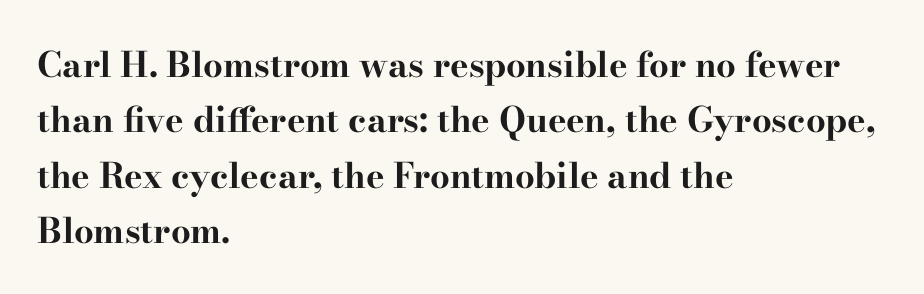
Q: Is the text bold? A: Yes.
Q: Is the text italic (slanted)? A: No, it is upright.
Q: Is the typeface a serif or a sans-serif typeface? A: Serif.
Q: Is the text underlined? A: No.
Q: How is the paragraph aligned? A: Left-aligned.
Q: Is the spacing between letters normal or unusually wide? A: Normal.
Q: Is the spacing between lines tight, normal or loose? A: Normal.
Q: Width (condensed, normal, or wide)? A: Wide.
Q: Stroke contrast? A: High.
Q: x-height? A: Small.
Q: Monospaced? A: No.
